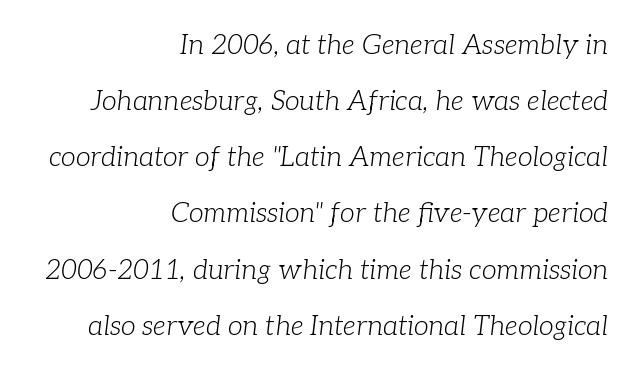
The image shows 27 px text type, italic (leaning right); set right-aligned, loose line spacing (2.08x), normal letter spacing, not underlined.
